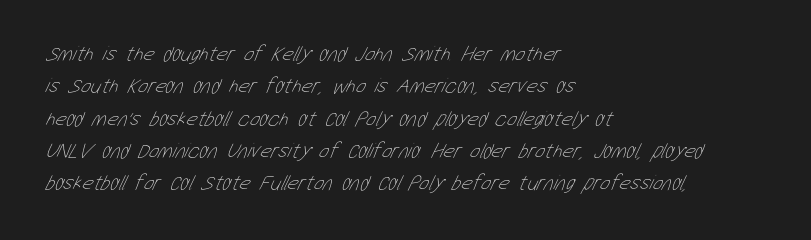
The image shows 21 px text type; set left-aligned, normal line spacing (1.54x), normal letter spacing, not underlined.
